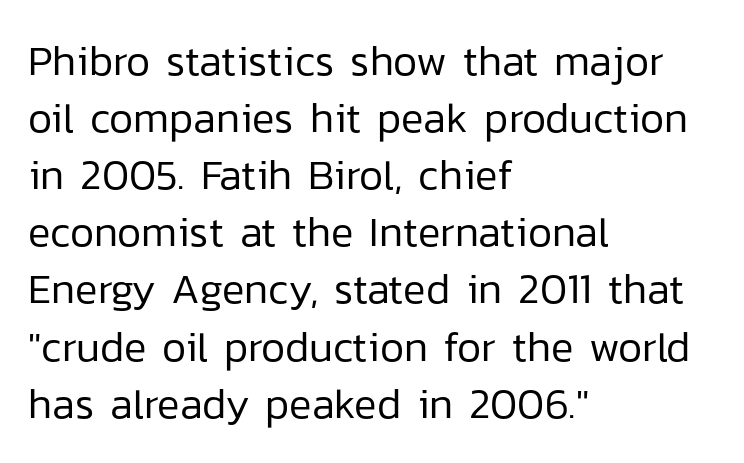
The image shows 42 px regular-weight sans-serif type, upright; set left-aligned, normal line spacing (1.36x), normal letter spacing, not underlined; low stroke contrast and a medium x-height.
